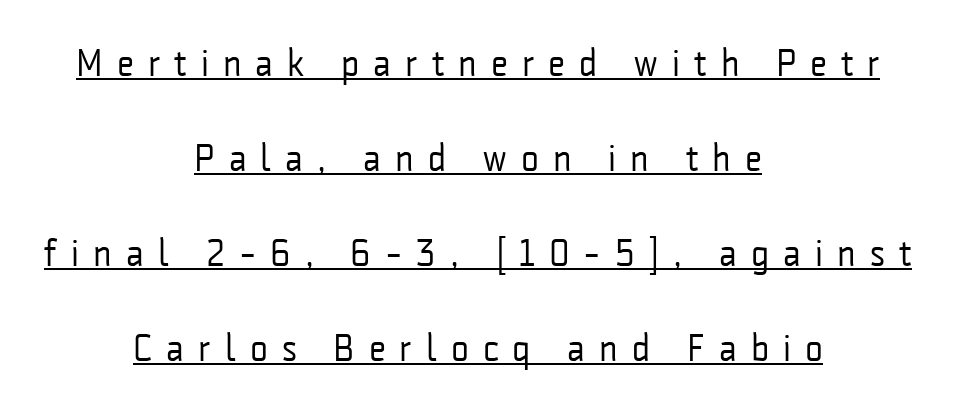
Q: Is the text bold? A: No.
Q: Is the text italic (slanted)? A: No, it is upright.
Q: Is the typeface a serif or a sans-serif typeface? A: Sans-serif.
Q: Is the text underlined? A: Yes.
Q: How is the paragraph aligned? A: Centered.
Q: Is the spacing between letters normal or unusually wide? A: Unusually wide.
Q: Is the spacing between lines tight, normal or loose? A: Loose.
Q: Width (condensed, normal, or wide)? A: Condensed.
Q: Stroke contrast? A: Low.
Q: x-height? A: Medium.
Q: Monospaced? A: No.
